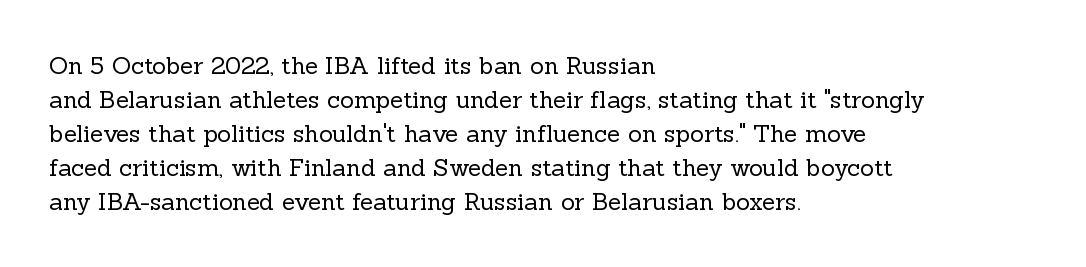
{"italic": "no", "bold": "no", "underline": "no", "align": "left", "line_spacing": "normal", "line_spacing_ratio": 1.42, "letter_spacing": "normal", "letter_spacing_em": 0.0, "glyph_px": 24}
